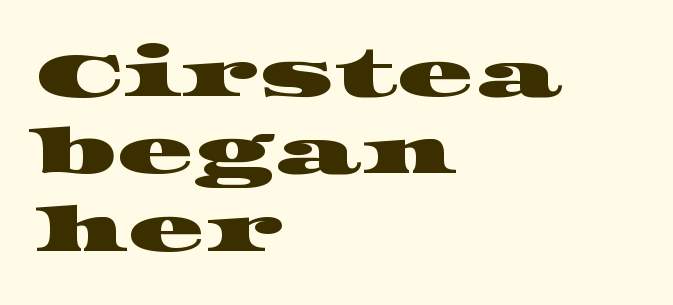
The image shows 63 px wide serif type; set left-aligned, line spacing 1.23x, normal letter spacing, not underlined; high stroke contrast and a large x-height.
